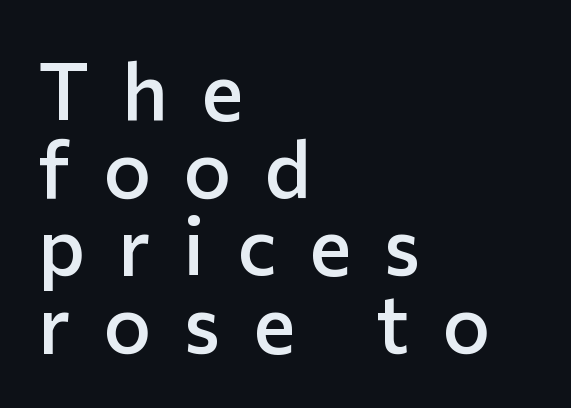
Q: Is the text bold? A: Semi-bold.
Q: Is the text italic (slanted)? A: No, it is upright.
Q: Is the typeface a serif or a sans-serif typeface? A: Sans-serif.
Q: Is the text underlined? A: No.
Q: How is the paragraph aligned? A: Left-aligned.
Q: Is the spacing between letters normal or unusually wide? A: Unusually wide.
Q: Is the spacing between lines tight, normal or loose? A: Tight.
Q: Width (condensed, normal, or wide)? A: Normal.
Q: Stroke contrast? A: Low.
Q: x-height? A: Medium.
Q: Monospaced? A: No.
